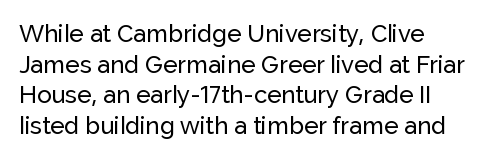
{"italic": "no", "underline": "no", "align": "left", "line_spacing": "normal", "line_spacing_ratio": 1.28, "letter_spacing": "normal", "letter_spacing_em": 0.0, "glyph_px": 24}
